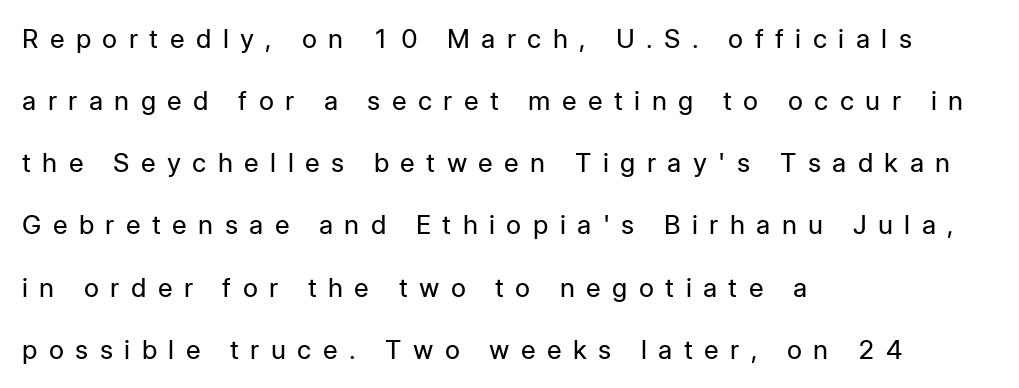
The image shows 26 px text type, upright; set left-aligned, loose line spacing (2.39x), unusually wide letter spacing (+0.44 em), not underlined.
